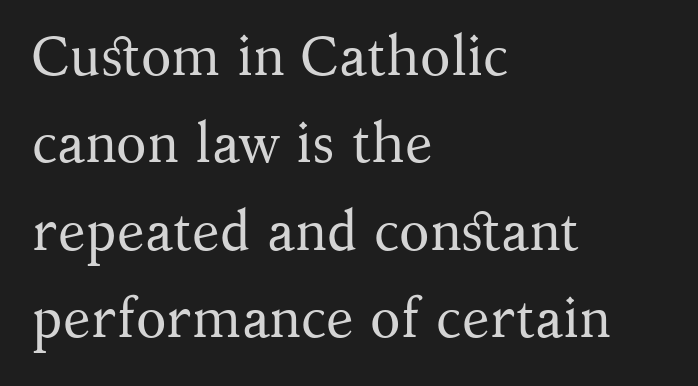
{"serif": "yes", "italic": "no", "bold": "no", "weight": "regular", "width": "normal", "stroke_contrast": "medium", "x_height": "medium", "monospaced": "no", "underline": "no", "align": "left", "line_spacing": "normal", "line_spacing_ratio": 1.56, "letter_spacing": "normal", "letter_spacing_em": 0.0, "glyph_px": 56}
